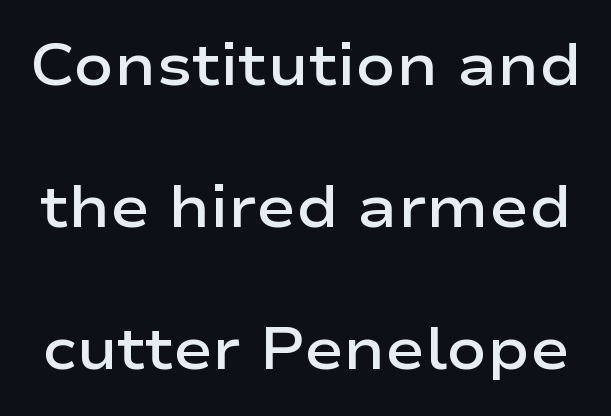
The face used here is a sans, in the tradition of grotesques and geometrics. Nope, not italic — everything's standing straight. You could call the tracking neutral — neither tight nor loose. Heft: intermediate — a semibold. Do the characters align in a grid? No, the font is proportional.
